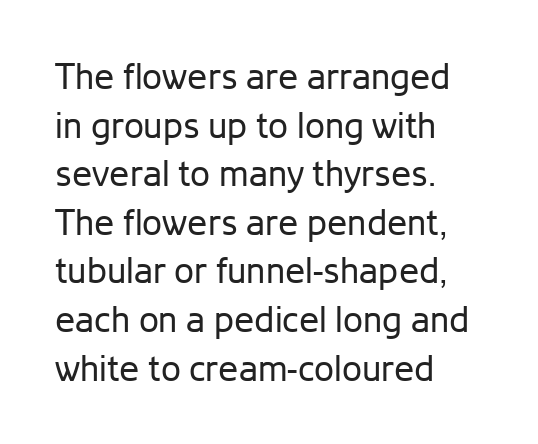
The glyphs in this specimen are sans serif. The face used here is proportionally spaced, like ordinary book or web type. The rag falls on the right side of this text block. Tracking value appears to be zero — textbook default spacing. Every stem runs plumb, perpendicular to the baseline. The line-height multiplier appears to be the usual default.
